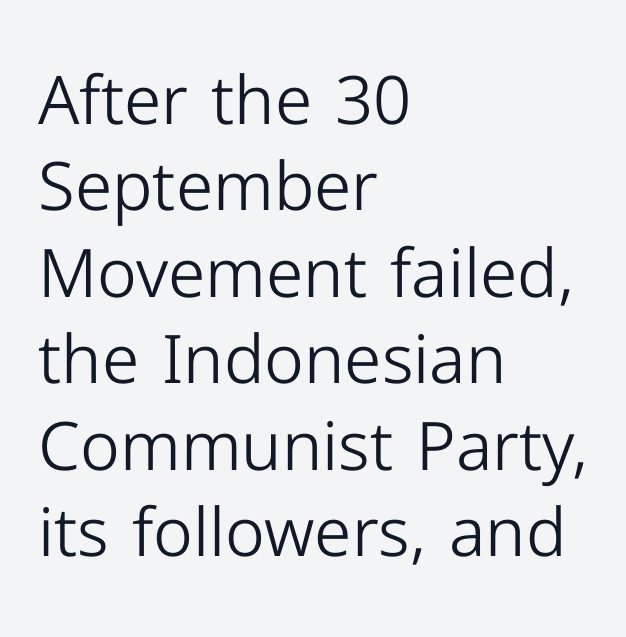
{"serif": "no", "italic": "no", "bold": "no", "weight": "light", "width": "normal", "stroke_contrast": "low", "x_height": "medium", "monospaced": "no", "underline": "no", "align": "left", "line_spacing": "normal", "line_spacing_ratio": 1.29, "letter_spacing": "normal", "letter_spacing_em": 0.0, "glyph_px": 67}
